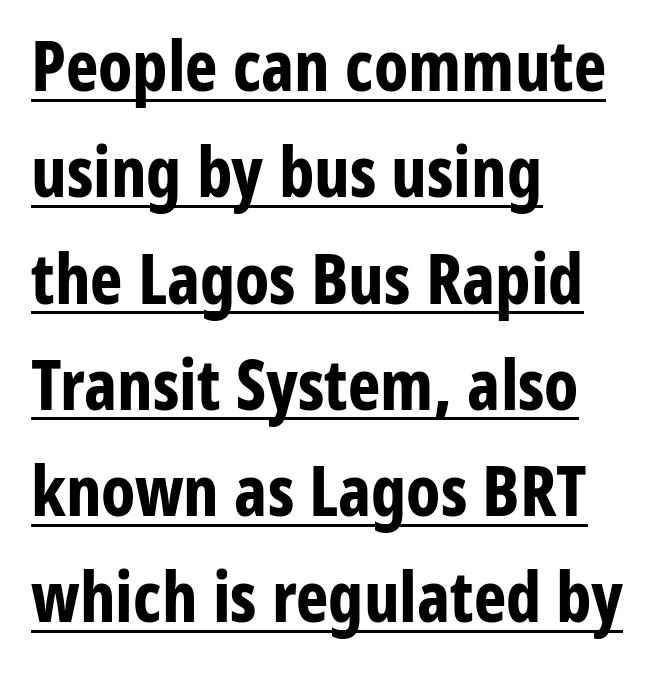
Q: Is the text bold? A: Yes.
Q: Is the text italic (slanted)? A: No, it is upright.
Q: Is the typeface a serif or a sans-serif typeface? A: Sans-serif.
Q: Is the text underlined? A: Yes.
Q: How is the paragraph aligned? A: Left-aligned.
Q: Is the spacing between letters normal or unusually wide? A: Normal.
Q: Is the spacing between lines tight, normal or loose? A: Normal.
Q: Width (condensed, normal, or wide)? A: Condensed.
Q: Stroke contrast? A: Low.
Q: x-height? A: Medium.
Q: Monospaced? A: No.
